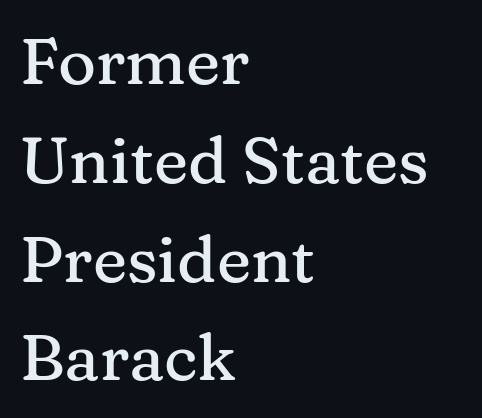
The image shows 65 px serif type, upright; set left-aligned, normal line spacing (1.52x), normal letter spacing, not underlined; medium stroke contrast and a medium x-height.
